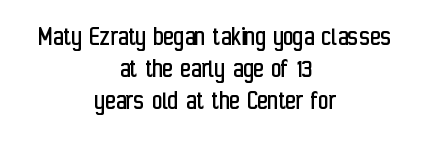
Q: Is the text bold? A: No.
Q: Is the text italic (slanted)? A: No, it is upright.
Q: Is the typeface a serif or a sans-serif typeface? A: Sans-serif.
Q: Is the text underlined? A: No.
Q: How is the paragraph aligned? A: Centered.
Q: Is the spacing between letters normal or unusually wide? A: Normal.
Q: Is the spacing between lines tight, normal or loose? A: Tight.
Q: Width (condensed, normal, or wide)? A: Condensed.
Q: Stroke contrast? A: Low.
Q: x-height? A: Medium.
Q: Monospaced? A: No.
